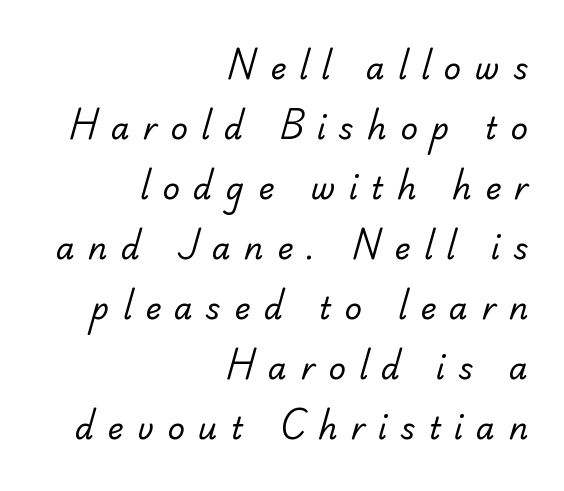
Q: Is the text bold? A: No.
Q: Is the typeface a serif or a sans-serif typeface? A: Sans-serif.
Q: Is the text underlined? A: No.
Q: How is the paragraph aligned? A: Right-aligned.
Q: Is the spacing between letters normal or unusually wide? A: Unusually wide.
Q: Is the spacing between lines tight, normal or loose? A: Loose.
Q: Width (condensed, normal, or wide)? A: Normal.
Q: Stroke contrast? A: Low.
Q: x-height? A: Small.
Q: Monospaced? A: No.
